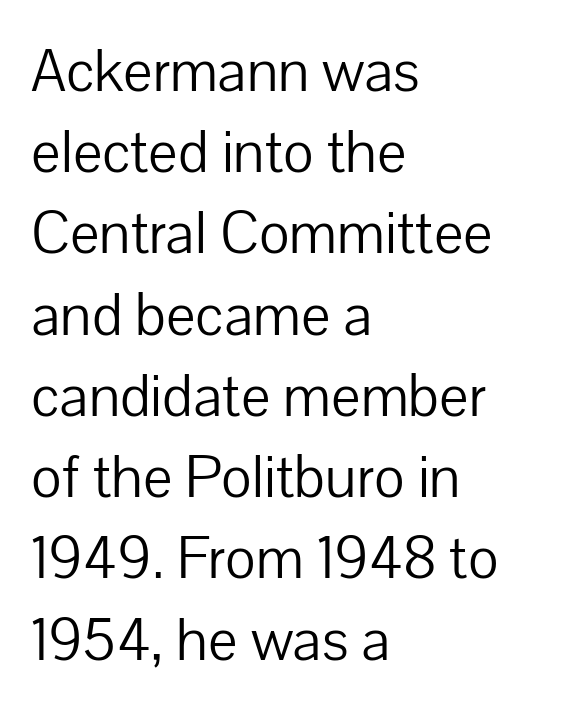
{"serif": "no", "italic": "no", "bold": "no", "weight": "light", "width": "normal", "stroke_contrast": "low", "x_height": "medium", "monospaced": "no", "underline": "no", "align": "left", "line_spacing": "normal", "line_spacing_ratio": 1.31, "letter_spacing": "normal", "letter_spacing_em": 0.0, "glyph_px": 62}
